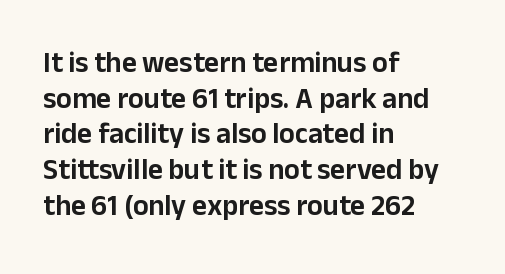
The image shows 29 px sans-serif type, upright; set left-aligned, line spacing 1.23x, normal letter spacing, not underlined; low stroke contrast and a medium x-height.
